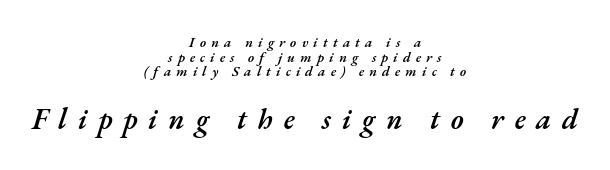
The image shows 29 px semibold type, italic (leaning right); set centered, tight line spacing (1.04x), unusually wide letter spacing (+0.37 em), not underlined; the second (bottom) block is 2.07x larger; medium stroke contrast and a small x-height.
